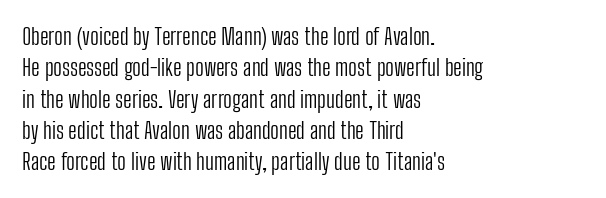
One glance says typical: line gaps are just what's usual. What stands out about the letter spacing? Nothing — it is the standard amount. This reads as an unemphasized weight, regular at the heaviest. The text block is weighted toward the left margin, trailing off unevenly rightward. Descender tails drop into unmarked territory. The specimen reads as upright at a glance.
